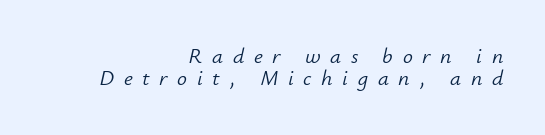
{"italic": "yes", "lean": "right", "slant_degrees": 12, "bold": "no", "underline": "no", "align": "right", "line_spacing": "tight", "line_spacing_ratio": 1.02, "letter_spacing": "wide", "letter_spacing_em": 0.44, "glyph_px": 22}
